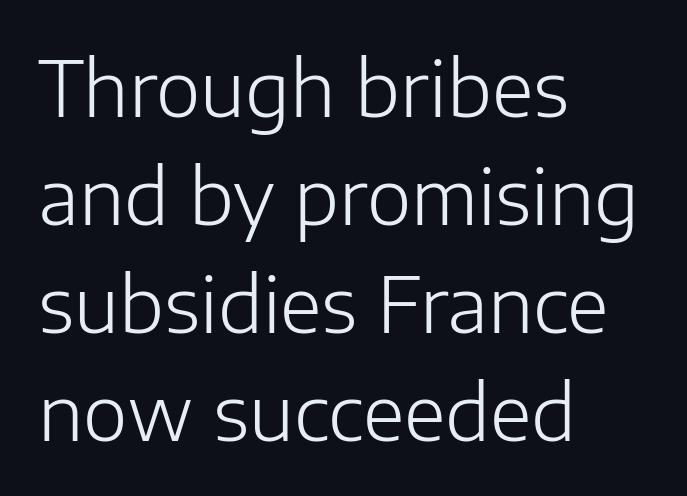
{"serif": "no", "italic": "no", "bold": "no", "weight": "light", "width": "normal", "stroke_contrast": "low", "x_height": "medium", "monospaced": "no", "underline": "no", "align": "left", "line_spacing": "normal", "line_spacing_ratio": 1.42, "letter_spacing": "normal", "letter_spacing_em": 0.0, "glyph_px": 76}
